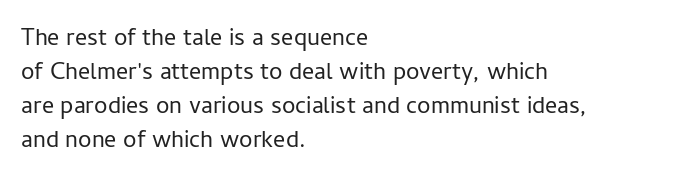
Q: Is the text bold? A: No.
Q: Is the text italic (slanted)? A: No, it is upright.
Q: Is the text underlined? A: No.
Q: How is the paragraph aligned? A: Left-aligned.
Q: Is the spacing between letters normal or unusually wide? A: Normal.
Q: Is the spacing between lines tight, normal or loose? A: Normal.
